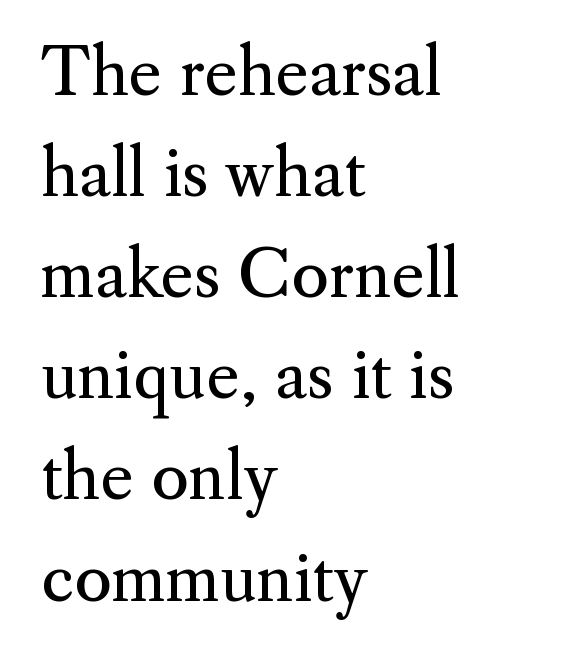
The image shows 64 px regular-weight serif type, upright; set left-aligned, normal line spacing (1.58x), normal letter spacing, not underlined; medium stroke contrast and a small x-height.
